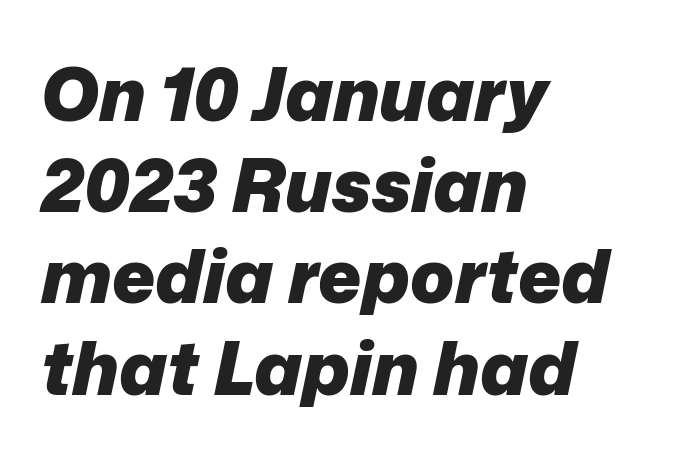
{"italic": "yes", "lean": "right", "slant_degrees": 12, "bold": "yes", "weight": "heavy", "width": "normal", "stroke_contrast": "low", "x_height": "medium", "monospaced": "no", "underline": "no", "align": "left", "line_spacing": "normal", "line_spacing_ratio": 1.25, "letter_spacing": "normal", "letter_spacing_em": 0.0, "glyph_px": 73}
